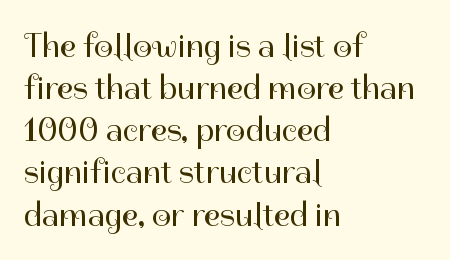
{"serif": "no", "italic": "no", "bold": "no", "weight": "regular", "width": "normal", "stroke_contrast": "high", "x_height": "medium", "monospaced": "no", "underline": "no", "align": "left", "line_spacing_ratio": 1.24, "letter_spacing": "normal", "letter_spacing_em": 0.0, "glyph_px": 34}
